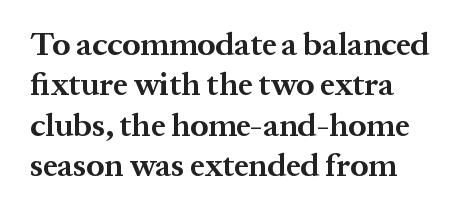
Type style note: has serifs. In CSS terms this would be text-align: left. Tracking value appears to be zero — textbook default spacing. Letters rest on an invisible, unmarked baseline.
